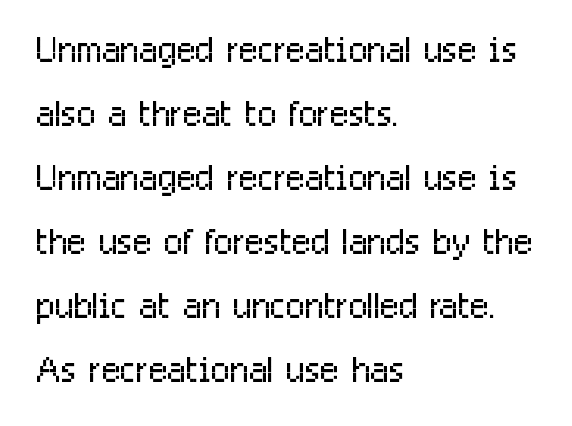
Q: Is the text bold? A: No.
Q: Is the text italic (slanted)? A: No, it is upright.
Q: Is the typeface a serif or a sans-serif typeface? A: Sans-serif.
Q: Is the text underlined? A: No.
Q: How is the paragraph aligned? A: Left-aligned.
Q: Is the spacing between letters normal or unusually wide? A: Normal.
Q: Is the spacing between lines tight, normal or loose? A: Normal.
Q: Width (condensed, normal, or wide)? A: Condensed.
Q: Stroke contrast? A: Low.
Q: x-height? A: Medium.
Q: Monospaced? A: No.
